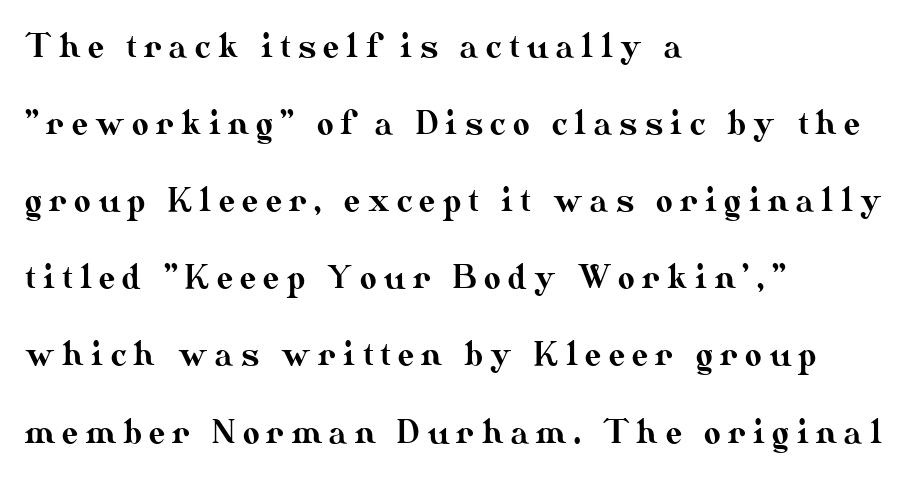
{"italic": "no", "width": "normal", "stroke_contrast": "medium", "x_height": "small", "monospaced": "no", "underline": "no", "align": "left", "line_spacing": "loose", "line_spacing_ratio": 2.41, "letter_spacing": "wide", "letter_spacing_em": 0.23, "glyph_px": 32}
